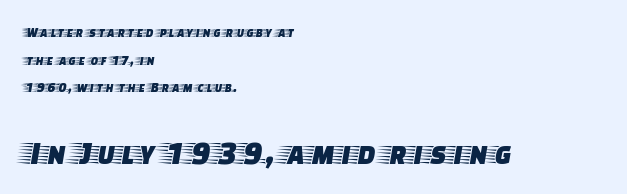
The image shows 33 px wide serif type; set left-aligned, loose line spacing (1.98x), normal letter spacing, not underlined; the second (bottom) block is 2.36x larger; low stroke contrast and a large x-height.
